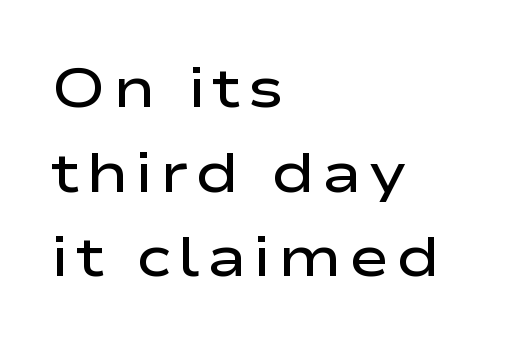
{"serif": "no", "italic": "no", "bold": "semi", "weight": "semibold", "width": "wide", "stroke_contrast": "low", "x_height": "medium", "monospaced": "no", "underline": "no", "align": "left", "line_spacing": "normal", "line_spacing_ratio": 1.54, "glyph_px": 55}
